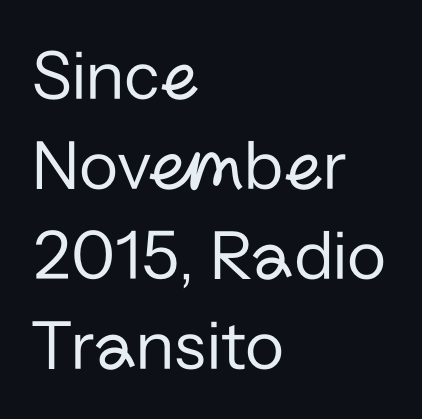
{"serif": "no", "italic": "no", "bold": "no", "weight": "regular", "width": "normal", "stroke_contrast": "low", "x_height": "medium", "monospaced": "no", "underline": "no", "align": "left", "line_spacing": "normal", "line_spacing_ratio": 1.25, "letter_spacing": "normal", "letter_spacing_em": 0.0, "glyph_px": 72}
